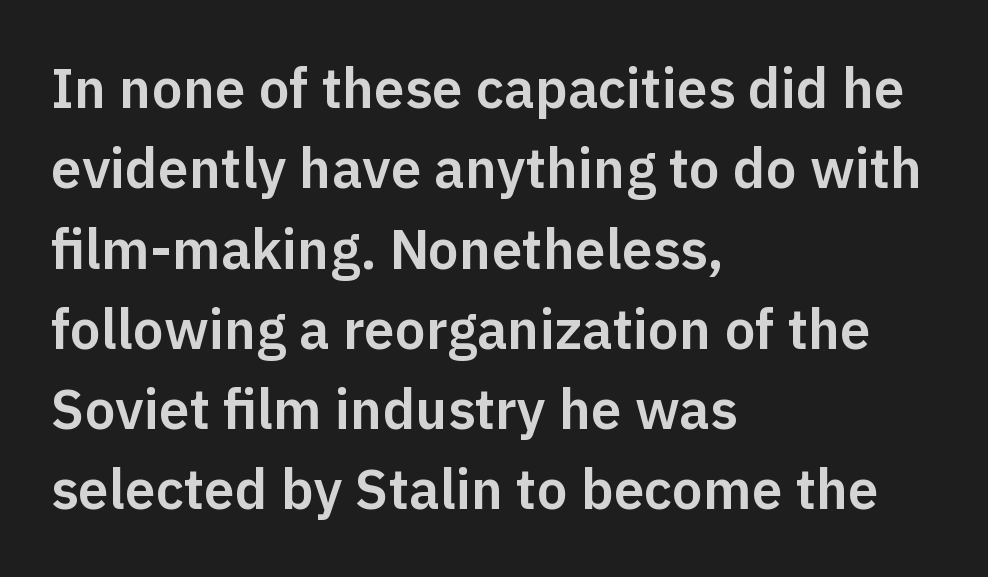
The passage shown has conventional tracking throughout. You could not count columns in this text — the font is proportionally spaced. Serifs: no, the terminals of the letterforms are clean. Line starts are locked; line ends wander.
